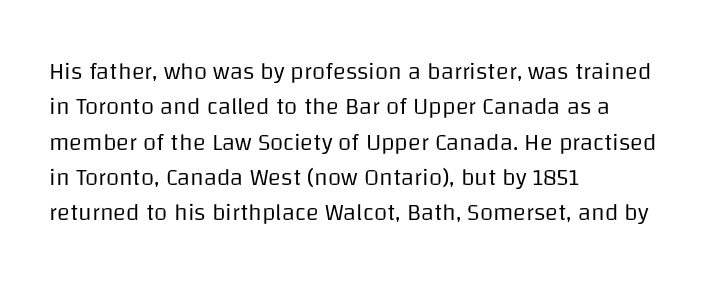
{"italic": "no", "bold": "no", "underline": "no", "align": "left", "line_spacing": "normal", "line_spacing_ratio": 1.47, "letter_spacing": "normal", "letter_spacing_em": 0.0, "glyph_px": 24}
